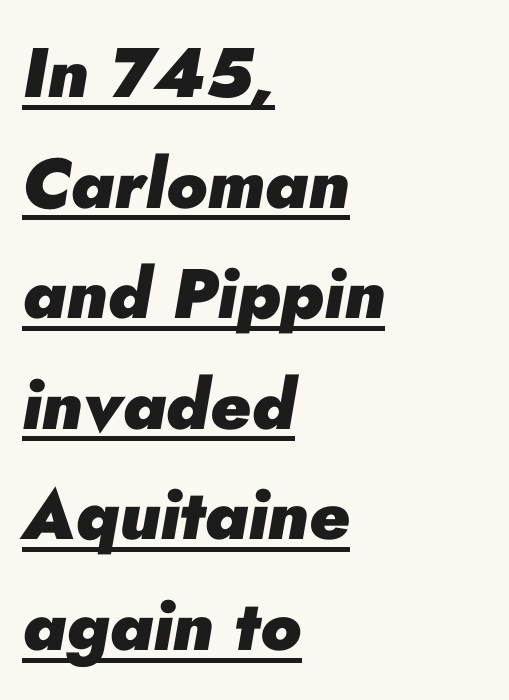
{"italic": "yes", "lean": "right", "slant_degrees": 10, "bold": "yes", "weight": "heavy", "width": "normal", "stroke_contrast": "low", "x_height": "small", "monospaced": "no", "underline": "yes", "align": "left", "line_spacing": "normal", "line_spacing_ratio": 1.58, "letter_spacing": "normal", "letter_spacing_em": 0.0, "glyph_px": 70}
